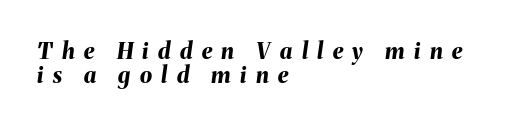
The image shows 22 px bold type, italic (leaning right); set left-aligned, tight line spacing (1.09x), unusually wide letter spacing (+0.43 em), not underlined.
